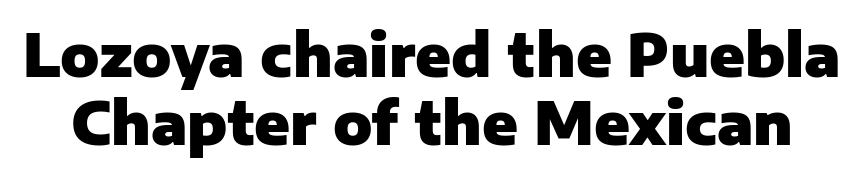
The image shows 58 px heavy sans-serif type, upright; set line spacing 1.17x, normal letter spacing, not underlined; low stroke contrast and a medium x-height.
